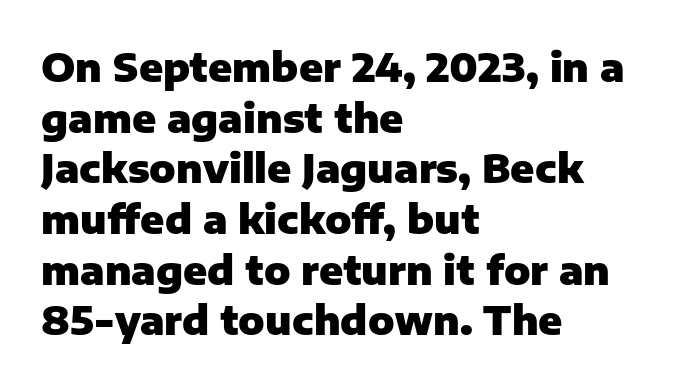
The image shows 39 px heavy sans-serif type, upright; set left-aligned, normal line spacing (1.3x), normal letter spacing, not underlined; low stroke contrast and a medium x-height.
